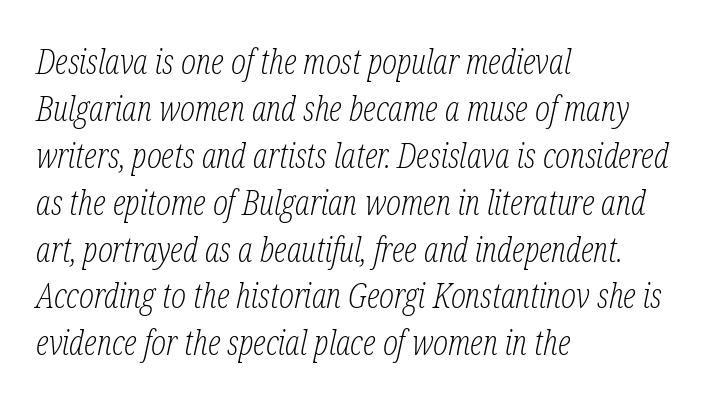
{"serif": "yes", "italic": "yes", "lean": "right", "slant_degrees": 12, "bold": "no", "weight": "light", "width": "condensed", "stroke_contrast": "low", "x_height": "medium", "monospaced": "no", "underline": "no", "align": "left", "line_spacing": "normal", "line_spacing_ratio": 1.34, "letter_spacing": "normal", "letter_spacing_em": 0.0, "glyph_px": 35}
